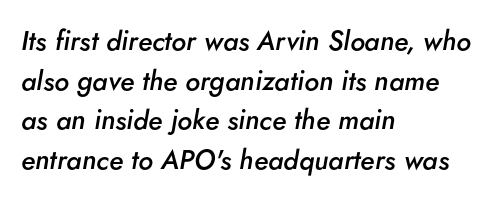
The space beneath each line is pristine and unruled. When letters slant like this, we call the style italic. Students, observe: this is what conventionally led text looks like. Tracking value appears to be zero — textbook default spacing.
